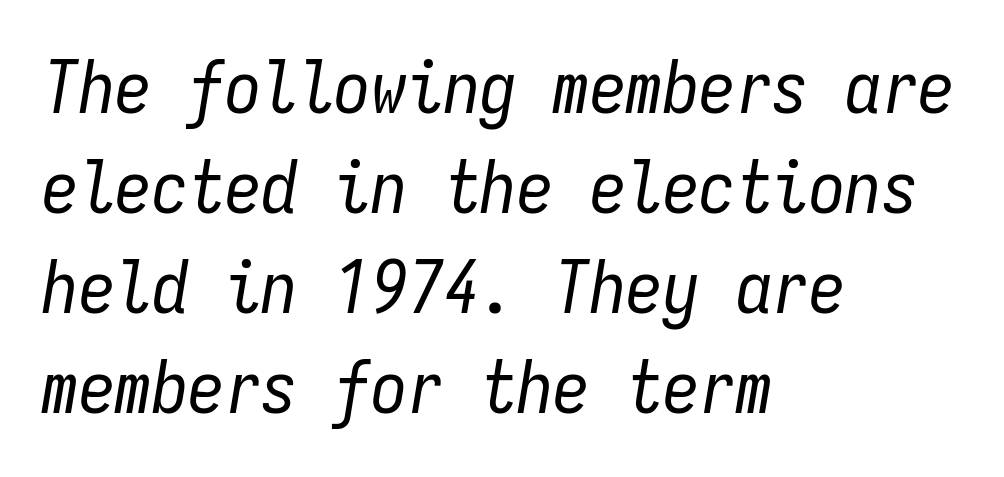
The image shows 73 px regular-weight, condensed type, italic (leaning right), monospaced; set left-aligned, normal line spacing (1.37x), normal letter spacing, not underlined; low stroke contrast and a medium x-height.
